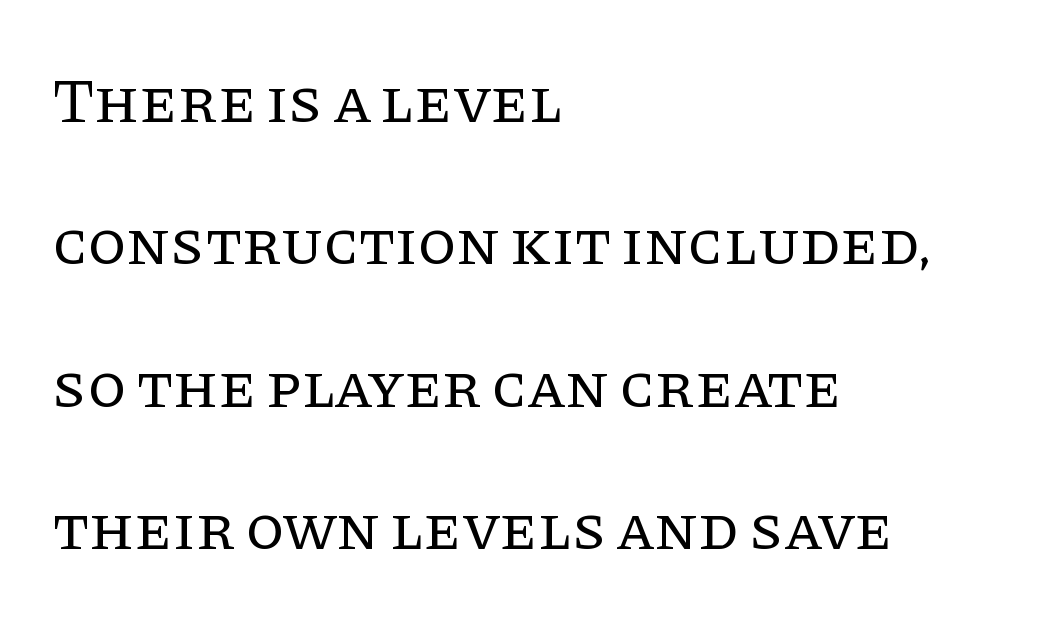
{"serif": "yes", "italic": "no", "bold": "no", "weight": "regular", "width": "normal", "stroke_contrast": "low", "x_height": "large", "monospaced": "no", "underline": "no", "align": "left", "line_spacing": "loose", "line_spacing_ratio": 2.26, "letter_spacing": "normal", "letter_spacing_em": 0.0, "glyph_px": 63}
